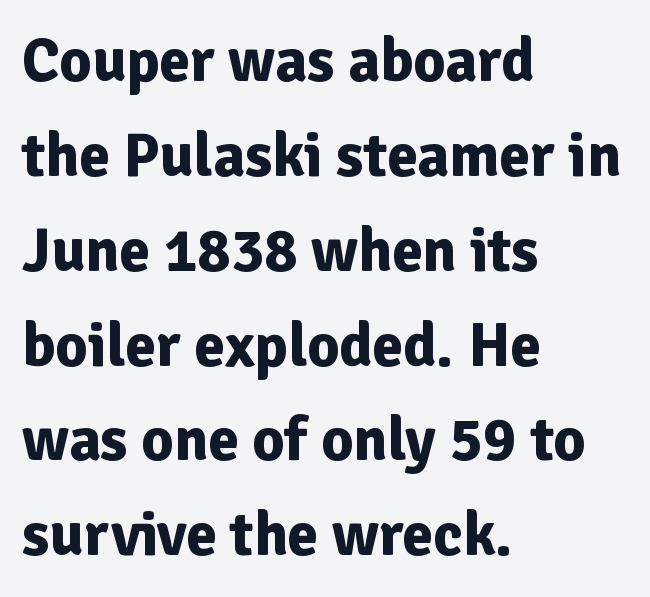
Does the copy run flush right? No — it runs flush left. Regarding leading, the lines here are spaced in the standard way. In terms of letterform style, serifs are entirely absent. When letters stand straight like this, we call the style roman or upright. The space directly below the letters is spotless.
